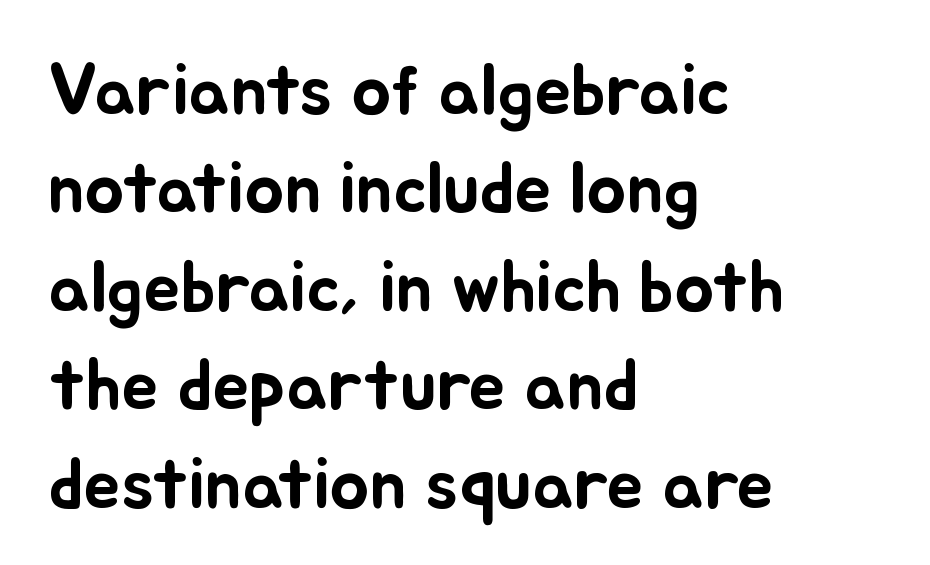
{"italic": "no", "width": "normal", "stroke_contrast": "low", "x_height": "small", "monospaced": "no", "underline": "no", "align": "left", "line_spacing": "normal", "line_spacing_ratio": 1.33, "letter_spacing": "normal", "letter_spacing_em": 0.0, "glyph_px": 74}
